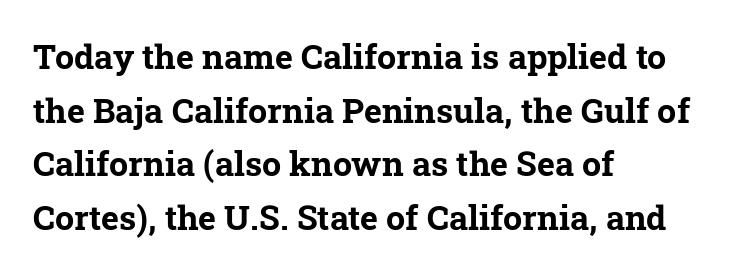
Q: Is the text bold? A: Yes.
Q: Is the typeface a serif or a sans-serif typeface? A: Serif.
Q: Is the text underlined? A: No.
Q: How is the paragraph aligned? A: Left-aligned.
Q: Is the spacing between letters normal or unusually wide? A: Normal.
Q: Is the spacing between lines tight, normal or loose? A: Normal.
Q: Width (condensed, normal, or wide)? A: Normal.
Q: Stroke contrast? A: Low.
Q: x-height? A: Medium.
Q: Monospaced? A: No.
